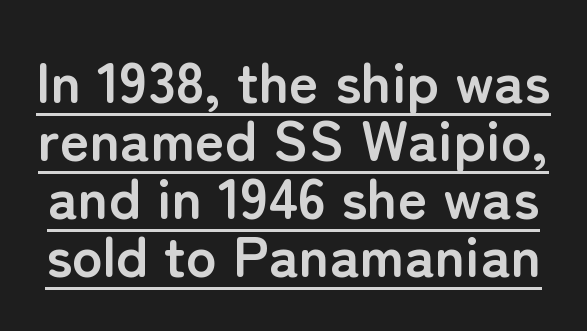
Leading: reduced. The typeface chosen for these lines omits serifs. You could call the tracking neutral — neither tight nor loose. Compared with undecorated copy, this sample adds a rule below the words.
